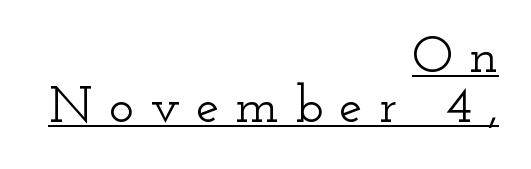
The image shows 52 px wide serif type, upright; set right-aligned, tight line spacing (0.97x), unusually wide letter spacing (+0.31 em), underlined; low stroke contrast and a small x-height.
